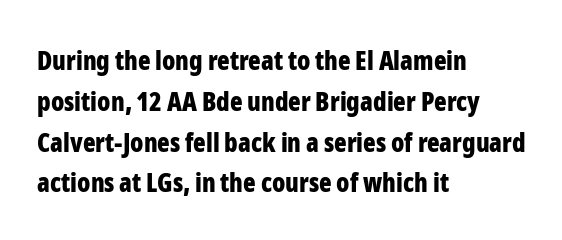
A dark, heavy texture on the line: the type is bold. Characters follow at the spacing the type designer built in. The designer left line spacing at the default. Unmarked baselines from the first word to the last. Posture: vertical.
